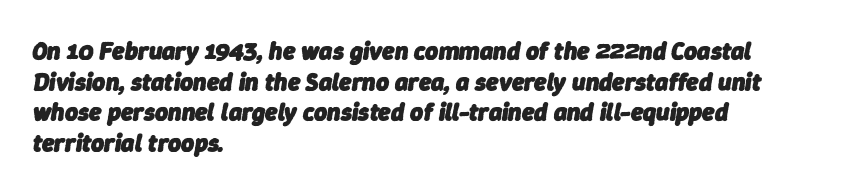
Q: Is the text bold? A: Yes.
Q: Is the text italic (slanted)? A: Yes, it leans right by about 9 degrees.
Q: Is the text underlined? A: No.
Q: How is the paragraph aligned? A: Left-aligned.
Q: Is the spacing between letters normal or unusually wide? A: Normal.
